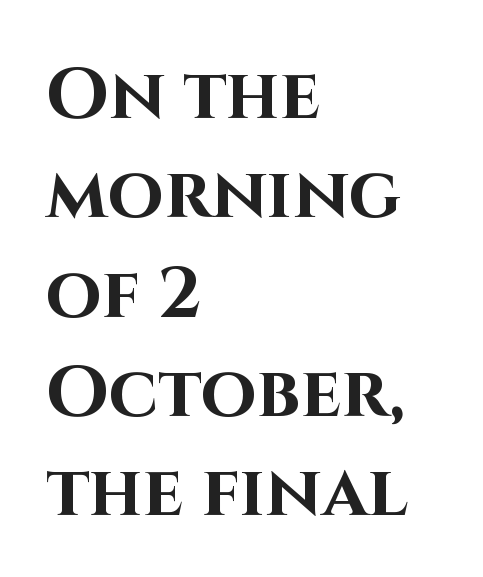
Serif or sans? Sans — the stroke terminals are bare. The gap between lines stays unmarked. Each letter keeps its own natural width here, so spacing adapts to shape. Notice how the stems are strictly vertical — no italics here. Observe the ordinary spacing: letters are neighbours, not strangers.
